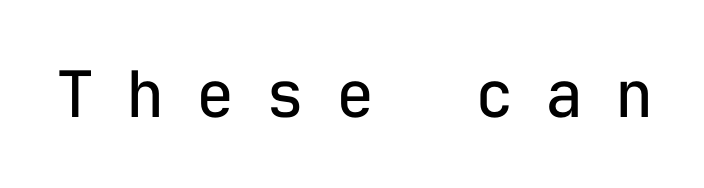
The image shows 64 px regular-weight sans-serif type, upright, monospaced; set unusually wide letter spacing (+0.49 em), not underlined; low stroke contrast and a medium x-height.
